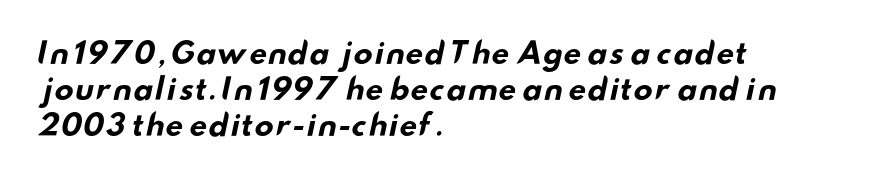
{"serif": "no", "bold": "yes", "weight": "bold", "width": "wide", "stroke_contrast": "low", "x_height": "small", "monospaced": "no", "underline": "no", "align": "left", "line_spacing": "normal", "line_spacing_ratio": 1.25, "letter_spacing": "normal", "letter_spacing_em": 0.0, "glyph_px": 29}
